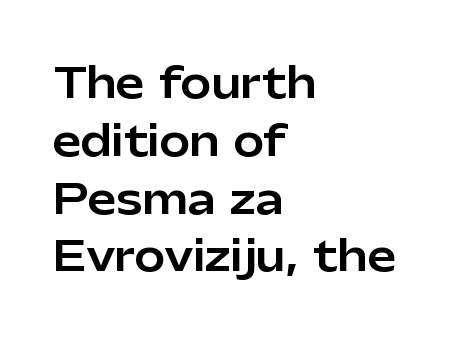
{"serif": "no", "italic": "no", "width": "normal", "stroke_contrast": "low", "x_height": "medium", "monospaced": "no", "underline": "no", "align": "left", "line_spacing": "normal", "line_spacing_ratio": 1.41, "letter_spacing": "normal", "letter_spacing_em": 0.0, "glyph_px": 41}
